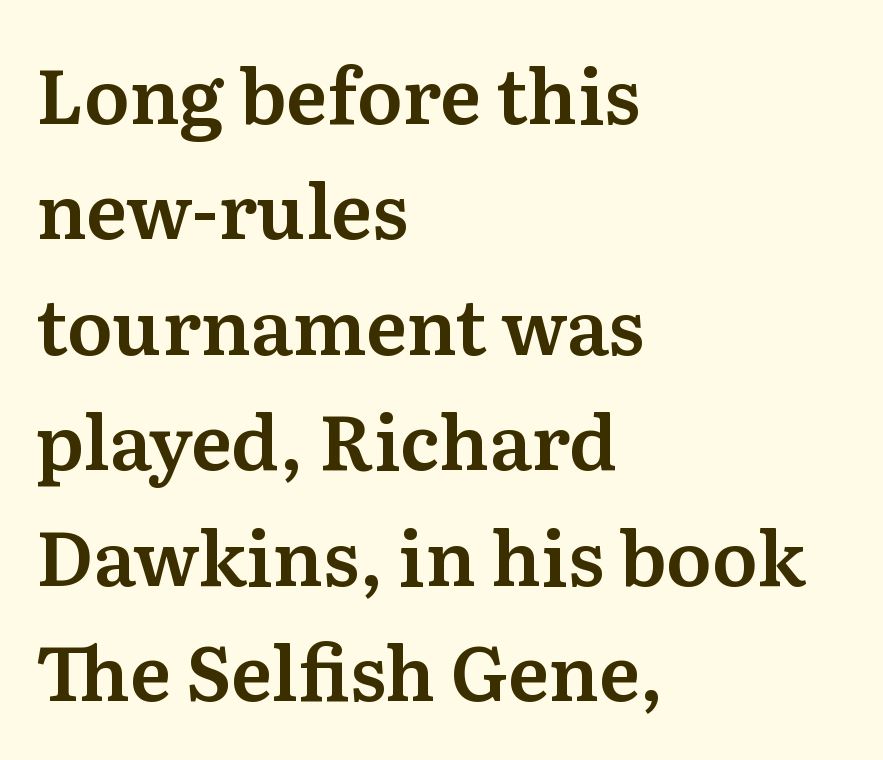
One-word summary of the alignment: left. A typesetter would call this proportional, since set widths differ per character. In terms of leading, this rendering sits right in the middle. The letters carry serifs — small finishing strokes at the ends of their stems.
